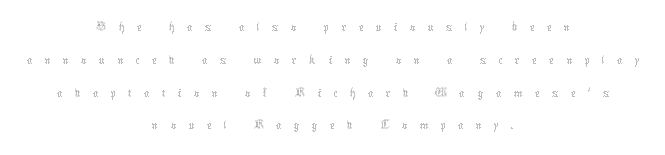
Q: Is the text bold? A: No.
Q: Is the text italic (slanted)? A: No, it is upright.
Q: Is the text underlined? A: No.
Q: How is the paragraph aligned? A: Centered.
Q: Is the spacing between letters normal or unusually wide? A: Unusually wide.
Q: Is the spacing between lines tight, normal or loose? A: Tight.
Q: Width (condensed, normal, or wide)? A: Normal.
Q: Stroke contrast? A: Medium.
Q: x-height? A: Medium.
Q: Monospaced? A: No.
